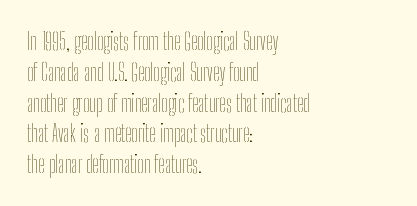
Q: Is the text bold? A: No.
Q: Is the text italic (slanted)? A: No, it is upright.
Q: Is the text underlined? A: No.
Q: How is the paragraph aligned? A: Left-aligned.
Q: Is the spacing between letters normal or unusually wide? A: Normal.
Q: Is the spacing between lines tight, normal or loose? A: Normal.
